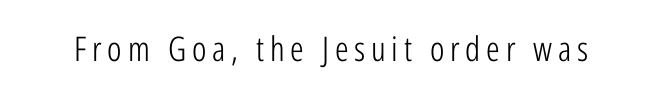
Rendered with straight, roman letterforms. The space beneath each line is pristine and unruled. Do the characters align in a grid? No, the font is proportional. No letter is thick-stroked: the sample isn't bold. The face used here is a sans, in the tradition of grotesques and geometrics.
